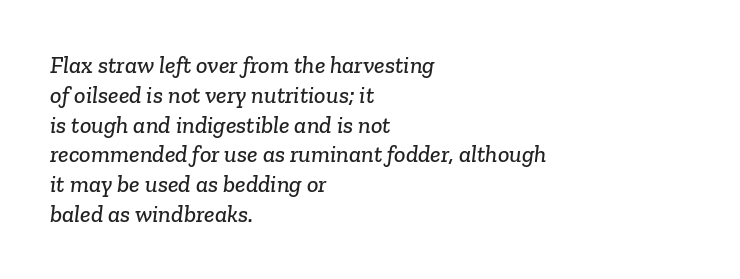
Q: Is the text underlined? A: No.
Q: How is the paragraph aligned? A: Left-aligned.
Q: Is the spacing between letters normal or unusually wide? A: Normal.
